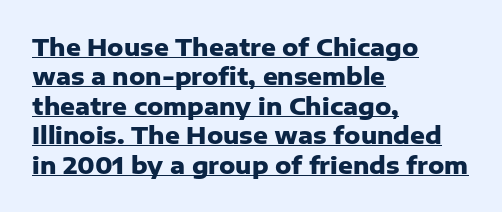
{"italic": "no", "bold": "yes", "underline": "yes", "align": "left", "line_spacing": "normal", "line_spacing_ratio": 1.28, "letter_spacing": "normal", "letter_spacing_em": 0.0, "glyph_px": 23}
